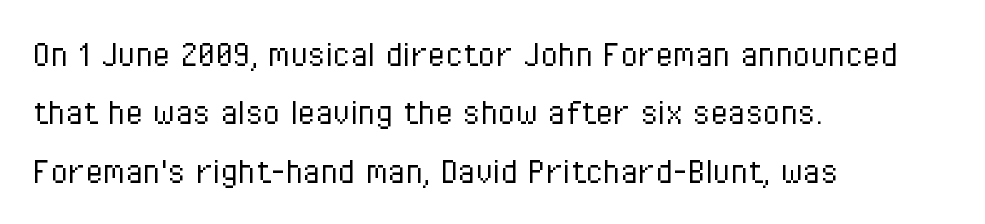
A classic flush-left, rag-right setting is used for this passage. Underline: absent. These lines are rendered in a variable-pitch font. Are there feet on the stems? There aren't — it's a sans.
